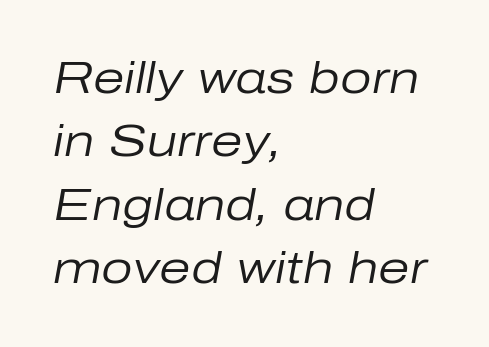
The image shows 45 px regular-weight type, italic (leaning right); set left-aligned, normal line spacing (1.41x), normal letter spacing, not underlined; low stroke contrast and a medium x-height.
